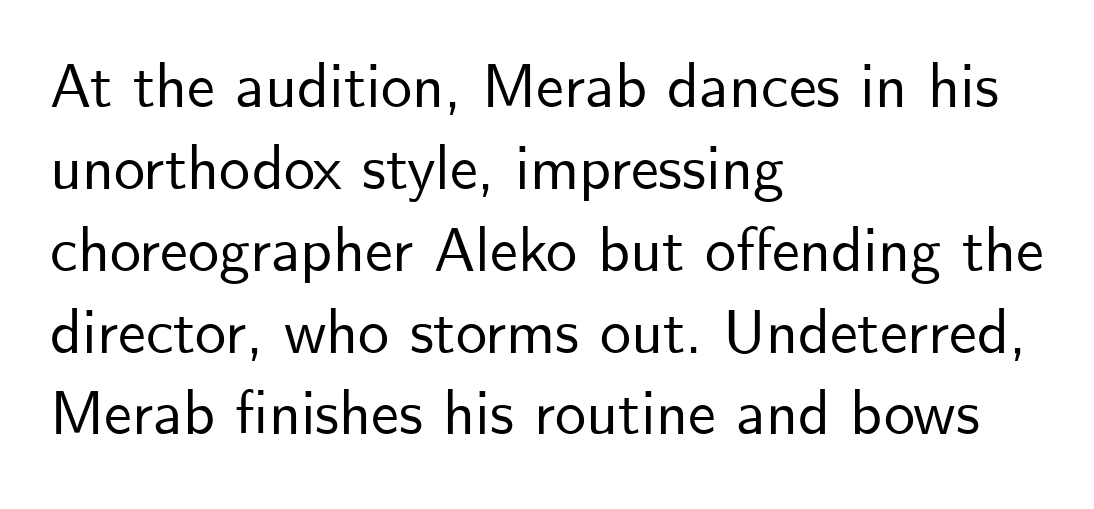
Proportional: the letters do not fall into vertical columns. The letters sit at their default tracking, neither squeezed nor spread. These lines are set flush left with a ragged right edge. Typographically, this falls in the sans-serif category.
